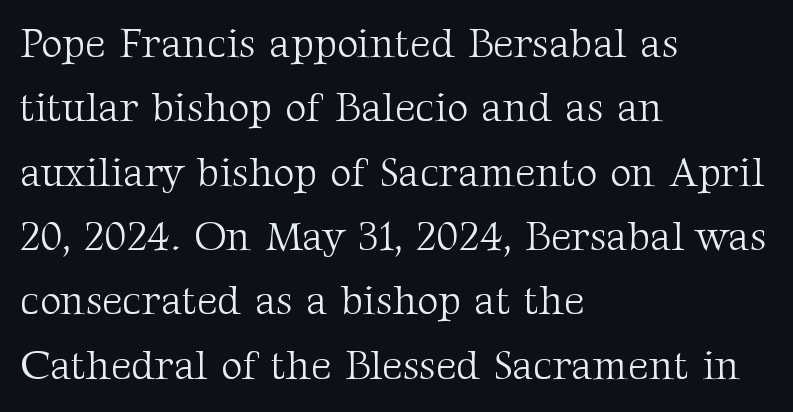
{"serif": "yes", "italic": "no", "bold": "no", "weight": "light", "width": "normal", "stroke_contrast": "medium", "x_height": "medium", "monospaced": "no", "underline": "no", "align": "left", "line_spacing": "normal", "line_spacing_ratio": 1.57, "letter_spacing": "normal", "letter_spacing_em": 0.0, "glyph_px": 41}
